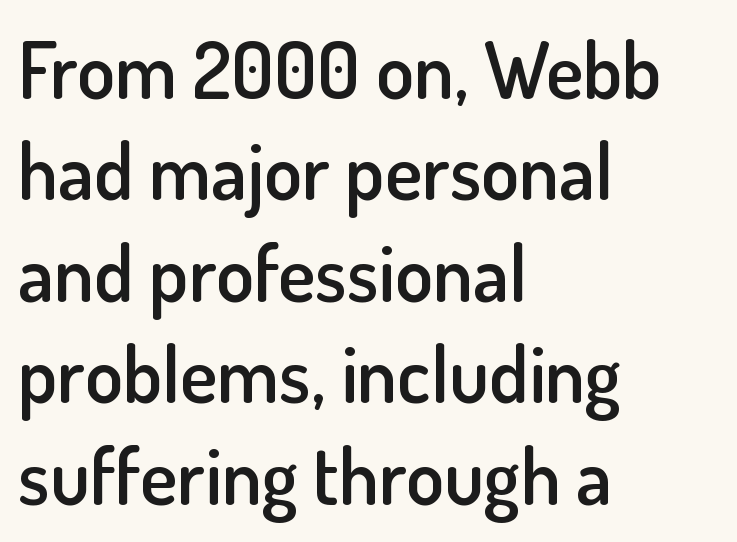
The image shows 78 px semibold sans-serif type, upright; set left-aligned, normal line spacing (1.3x), normal letter spacing, not underlined; low stroke contrast and a small x-height.
